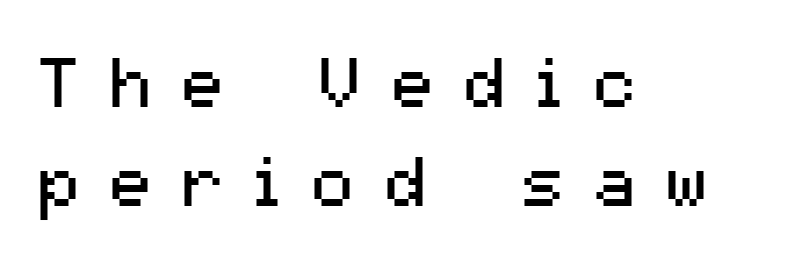
The typesetter chose a ragged-right arrangement here. No heavy texture on the line: the type isn't bold. Regarding leading, the lines here are spaced in the standard way. A typesetter would call this proportional, since set widths differ per character.
